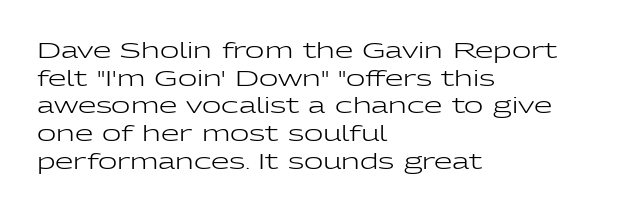
Every stem runs plumb, perpendicular to the baseline. Leftover space on each line is placed entirely after the last word. Check the space under the baseline: it is left empty. This reads as an unemphasized weight, regular at the heaviest. Caption: standard tracking, unaltered.
